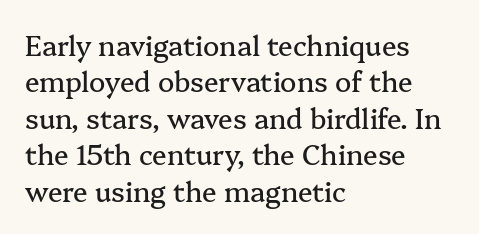
The image shows 27 px text type, upright; set left-aligned, normal line spacing (1.35x), normal letter spacing, not underlined.
